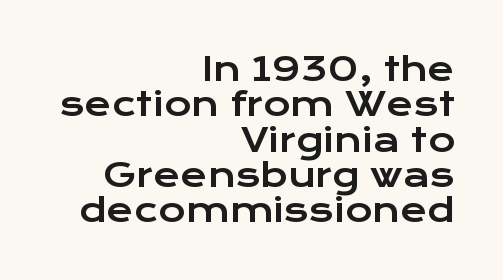
Q: Is the text italic (slanted)? A: No, it is upright.
Q: Is the typeface a serif or a sans-serif typeface? A: Sans-serif.
Q: Is the text underlined? A: No.
Q: How is the paragraph aligned? A: Right-aligned.
Q: Is the spacing between letters normal or unusually wide? A: Normal.
Q: Is the spacing between lines tight, normal or loose? A: Tight.
Q: Width (condensed, normal, or wide)? A: Wide.
Q: Stroke contrast? A: Low.
Q: x-height? A: Medium.
Q: Monospaced? A: No.
